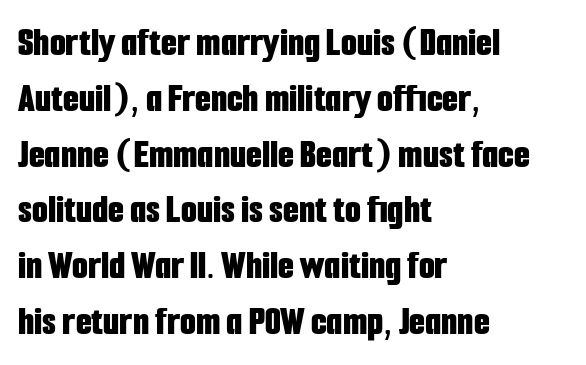
The line texture is even and compact thanks to regular tracking. Descenders hang freely into open space. Leading: standard. Heft: maximum for text — a bold. The text block is weighted toward the left margin, trailing off unevenly rightward. This is sans-serif lettering, the kind often seen on screens and signage.
